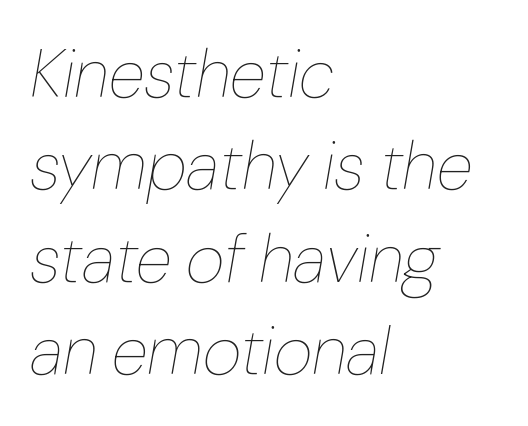
The image shows 67 px thin type, italic (leaning right); set left-aligned, normal line spacing (1.38x), normal letter spacing, not underlined; low stroke contrast and a medium x-height.
